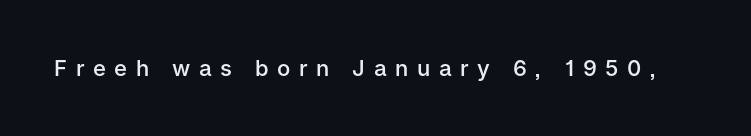
Only glyphs here, with clear space below each row. A somewhat darkened texture: the type is semibold rather than bold. Tracking value appears strongly positive — letters spread wide. Quick note: not italic, upright.
